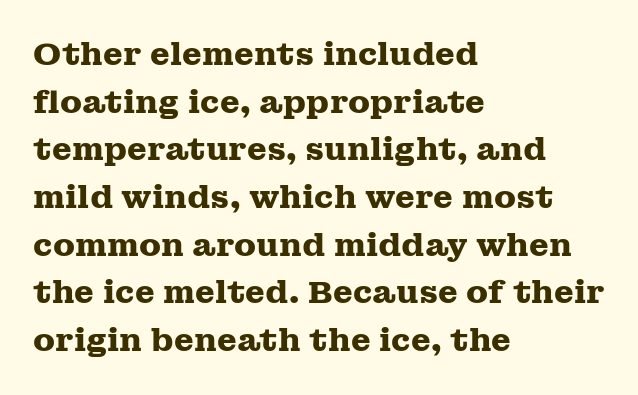
Q: Is the text bold? A: Yes.
Q: Is the text italic (slanted)? A: No, it is upright.
Q: Is the typeface a serif or a sans-serif typeface? A: Serif.
Q: Is the text underlined? A: No.
Q: How is the paragraph aligned? A: Left-aligned.
Q: Is the spacing between letters normal or unusually wide? A: Normal.
Q: Is the spacing between lines tight, normal or loose? A: Normal.
Q: Width (condensed, normal, or wide)? A: Wide.
Q: Stroke contrast? A: Medium.
Q: x-height? A: Medium.
Q: Monospaced? A: No.
